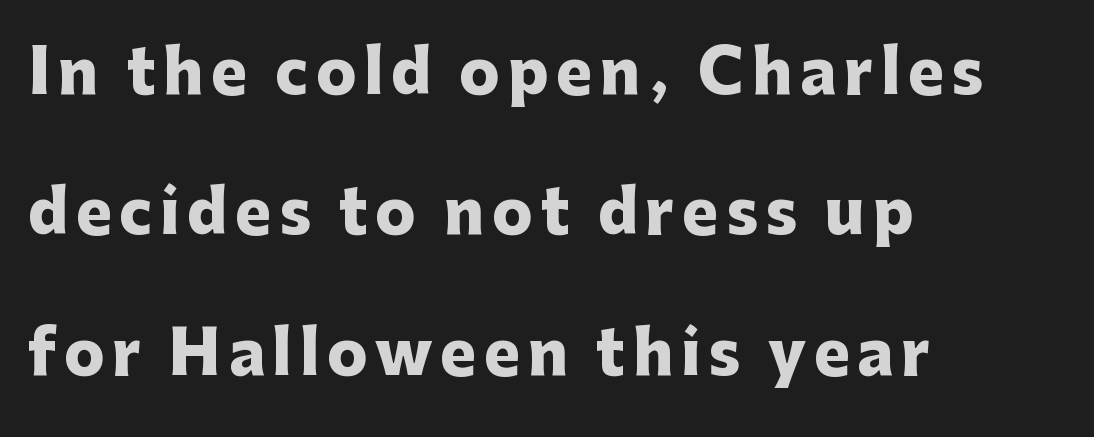
{"serif": "no", "italic": "no", "bold": "yes", "weight": "heavy", "width": "normal", "stroke_contrast": "low", "x_height": "medium", "monospaced": "no", "underline": "no", "align": "left", "line_spacing": "loose", "line_spacing_ratio": 2.34, "glyph_px": 60}
